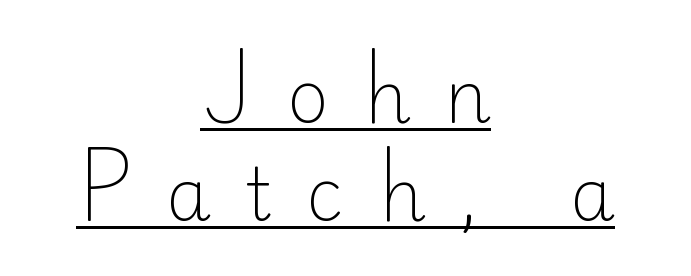
The image shows 72 px light sans-serif type, upright; set centered, normal line spacing (1.36x), unusually wide letter spacing (+0.47 em), underlined; low stroke contrast and a small x-height.
